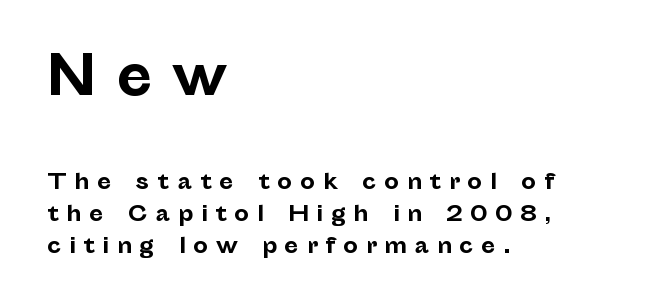
Q: Is the text bold? A: Yes.
Q: Is the text italic (slanted)? A: No, it is upright.
Q: Is the typeface a serif or a sans-serif typeface? A: Sans-serif.
Q: Is the text underlined? A: No.
Q: How is the paragraph aligned? A: Left-aligned.
Q: Is the spacing between letters normal or unusually wide? A: Unusually wide.
Q: Is the spacing between lines tight, normal or loose? A: Normal.
Q: Which block of text is set in a larger size, the first (top) or the second (bottom)? A: The first (top) one.
Q: Width (condensed, normal, or wide)? A: Normal.
Q: Stroke contrast? A: Low.
Q: x-height? A: Medium.
Q: Monospaced? A: No.
